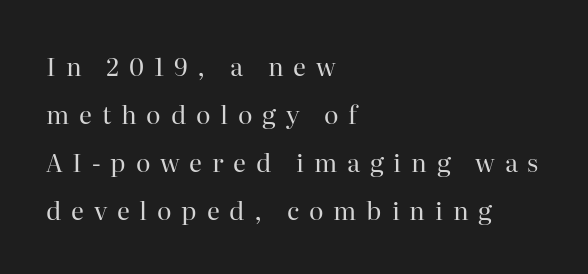
Q: Is the text bold? A: No.
Q: Is the text italic (slanted)? A: No, it is upright.
Q: Is the text underlined? A: No.
Q: How is the paragraph aligned? A: Left-aligned.
Q: Is the spacing between letters normal or unusually wide? A: Unusually wide.
Q: Is the spacing between lines tight, normal or loose? A: Loose.
